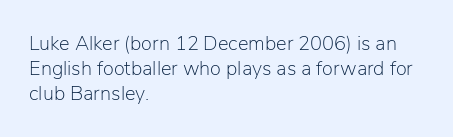
{"italic": "no", "bold": "no", "underline": "no", "align": "left", "line_spacing_ratio": 1.24, "letter_spacing": "normal", "letter_spacing_em": 0.0, "glyph_px": 20}
